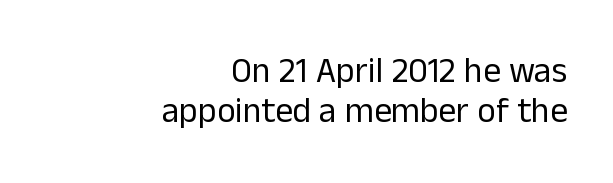
Q: Is the text bold? A: No.
Q: Is the text italic (slanted)? A: No, it is upright.
Q: Is the typeface a serif or a sans-serif typeface? A: Sans-serif.
Q: Is the text underlined? A: No.
Q: How is the paragraph aligned? A: Right-aligned.
Q: Is the spacing between letters normal or unusually wide? A: Normal.
Q: Is the spacing between lines tight, normal or loose? A: Tight.
Q: Width (condensed, normal, or wide)? A: Normal.
Q: Stroke contrast? A: Low.
Q: x-height? A: Medium.
Q: Monospaced? A: No.
